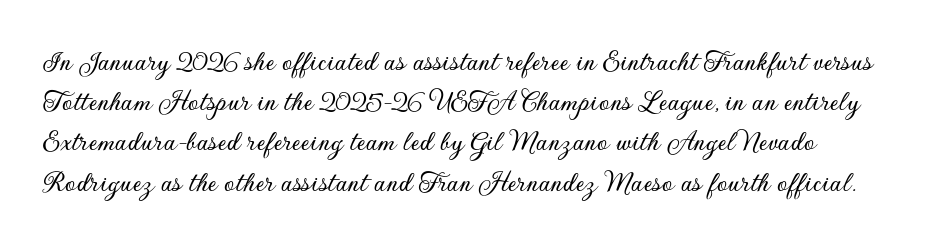
The image shows 30 px sans-serif type; set normal line spacing (1.34x), normal letter spacing, not underlined; low stroke contrast and a small x-height.
